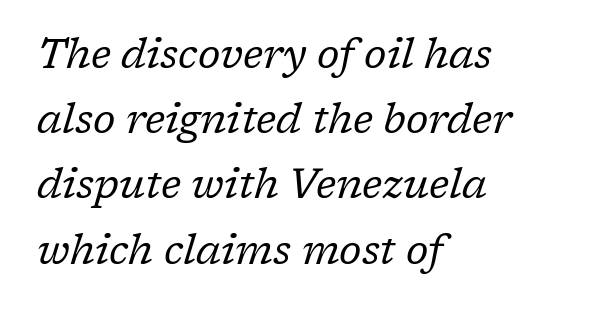
Q: Is the text bold? A: No.
Q: Is the text italic (slanted)? A: Yes, it leans right by about 17 degrees.
Q: Is the typeface a serif or a sans-serif typeface? A: Serif.
Q: Is the text underlined? A: No.
Q: How is the paragraph aligned? A: Left-aligned.
Q: Is the spacing between letters normal or unusually wide? A: Normal.
Q: Is the spacing between lines tight, normal or loose? A: Normal.
Q: Width (condensed, normal, or wide)? A: Normal.
Q: Stroke contrast? A: Low.
Q: x-height? A: Medium.
Q: Monospaced? A: No.
